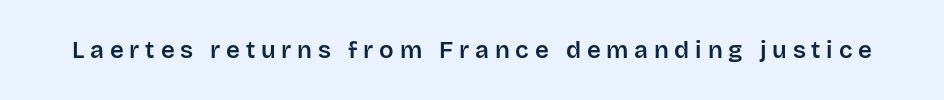
Tracking value appears strongly positive — letters spread wide. A typesetter would mark this as roman, not italic. The specimen omits any rule beneath the text block's lines.
